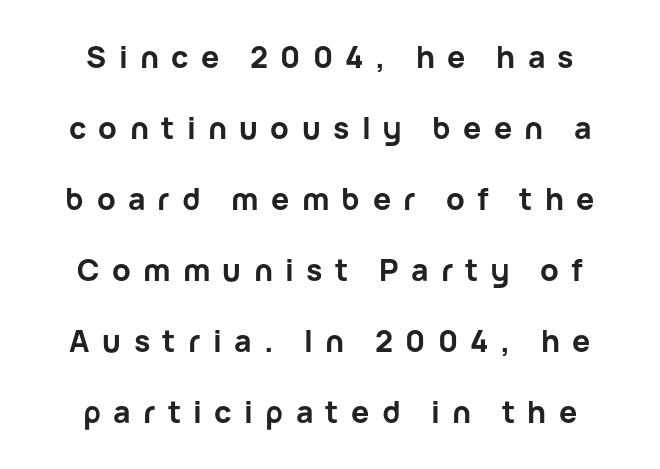
Do the letters lean? They stand straight. The designer went with a sans here, leaving each stem footless. Compared with typical body copy, the letter spacing here is much looser. Baseline-to-baseline distance is far greater than the letter height. Weight: bold. Here the designer chose a conventional face with non-uniform glyph widths.
